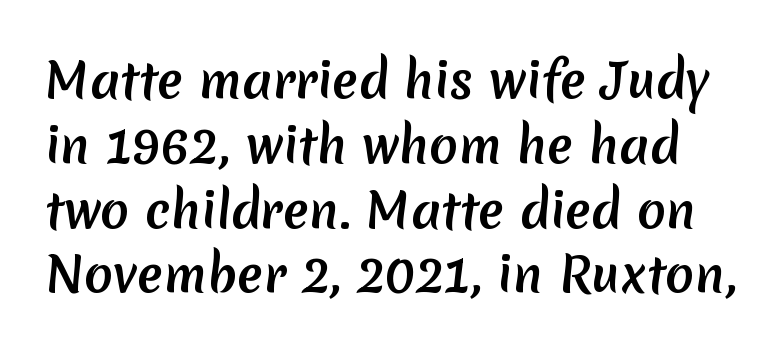
The image shows 48 px semibold sans-serif type; set normal line spacing (1.35x), normal letter spacing, not underlined; low stroke contrast and a medium x-height.
